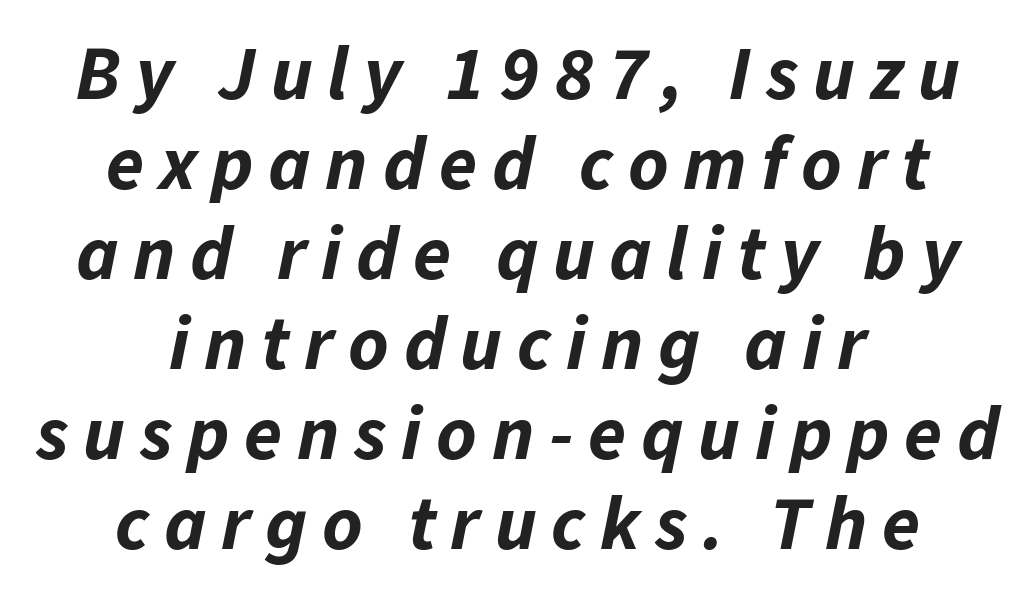
A bare baseline throughout the passage. The rendering uses natural spacing where letterforms have individual widths. These lines are centered, leaving both edges ragged. The rendering uses a bold face; every stroke is thick and dark.
